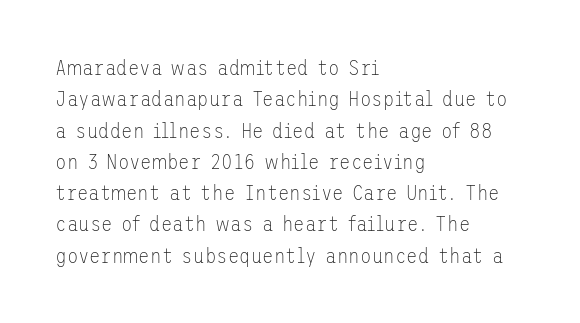
The image shows 21 px text type, upright; set left-aligned, normal line spacing (1.49x), normal letter spacing, not underlined.
